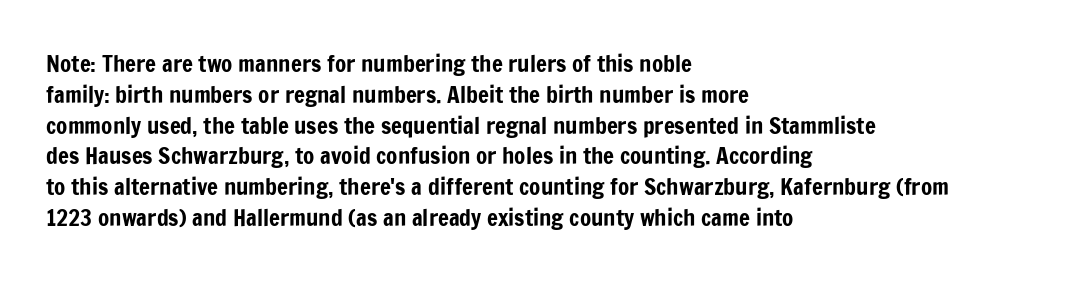
Q: Is the text italic (slanted)? A: No, it is upright.
Q: Is the text underlined? A: No.
Q: How is the paragraph aligned? A: Left-aligned.
Q: Is the spacing between letters normal or unusually wide? A: Normal.
Q: Is the spacing between lines tight, normal or loose? A: Normal.
